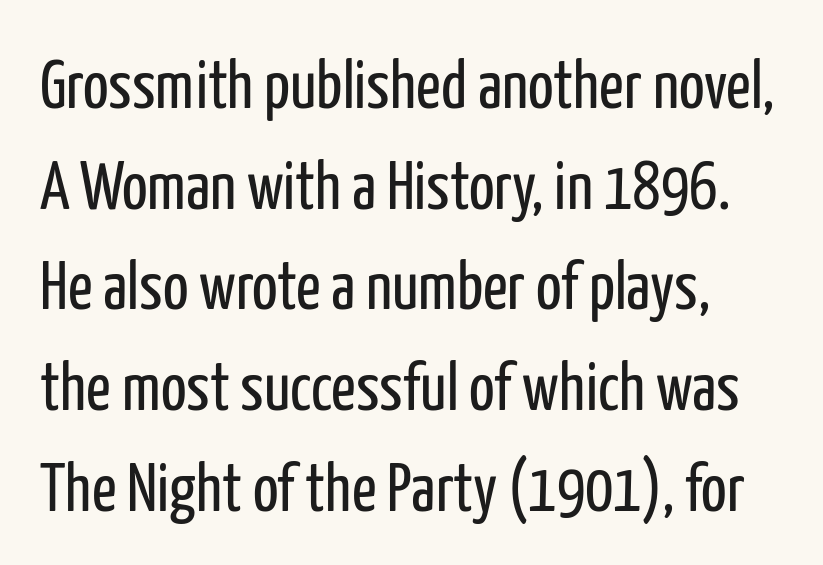
These lines were composed using upright roman letters. Grotesque or geometric, the face here clearly has no serifs. How are the letters spaced? Ordinarily, with no added tracking. Looks like regular typesetting: each glyph gets only the width it needs.
